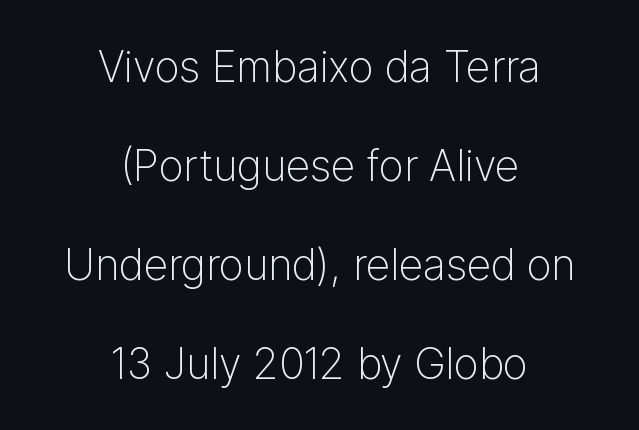
Q: Is the text bold? A: No.
Q: Is the text italic (slanted)? A: No, it is upright.
Q: Is the typeface a serif or a sans-serif typeface? A: Sans-serif.
Q: Is the text underlined? A: No.
Q: How is the paragraph aligned? A: Centered.
Q: Is the spacing between letters normal or unusually wide? A: Normal.
Q: Is the spacing between lines tight, normal or loose? A: Loose.
Q: Width (condensed, normal, or wide)? A: Normal.
Q: Stroke contrast? A: Low.
Q: x-height? A: Medium.
Q: Monospaced? A: No.
